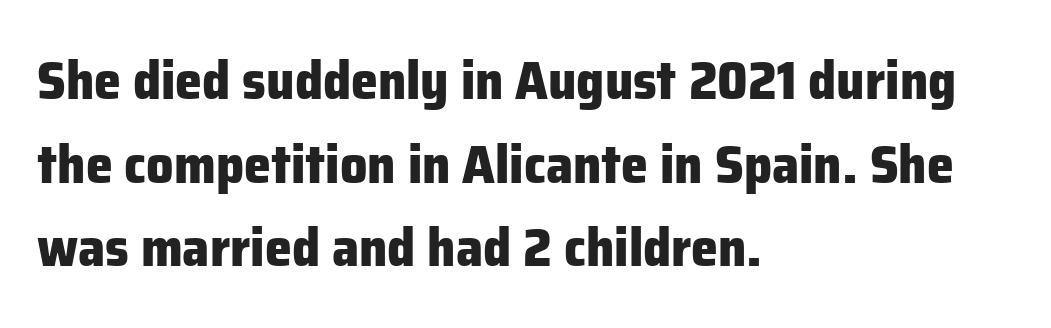
{"serif": "no", "italic": "no", "bold": "yes", "weight": "heavy", "width": "normal", "stroke_contrast": "low", "x_height": "medium", "monospaced": "no", "underline": "no", "align": "left", "line_spacing": "normal", "line_spacing_ratio": 1.55, "letter_spacing": "normal", "letter_spacing_em": 0.0, "glyph_px": 54}
